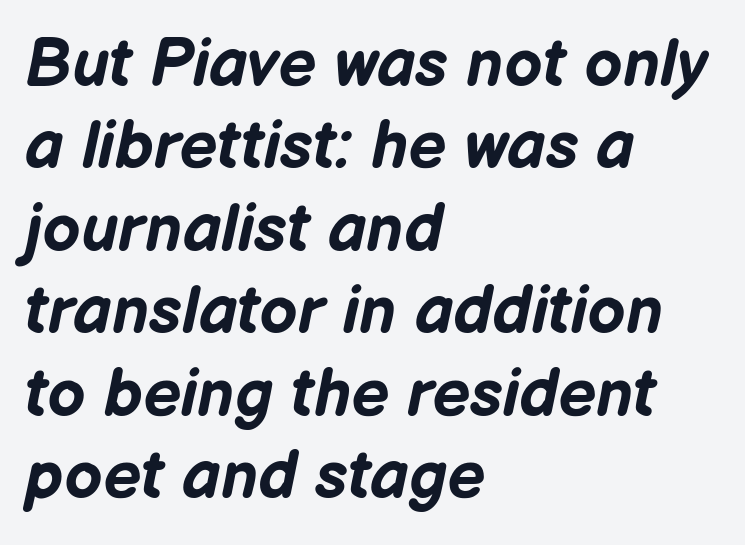
The image shows 67 px bold type, italic (leaning right); set left-aligned, line spacing 1.23x, normal letter spacing, not underlined; low stroke contrast and a medium x-height.
